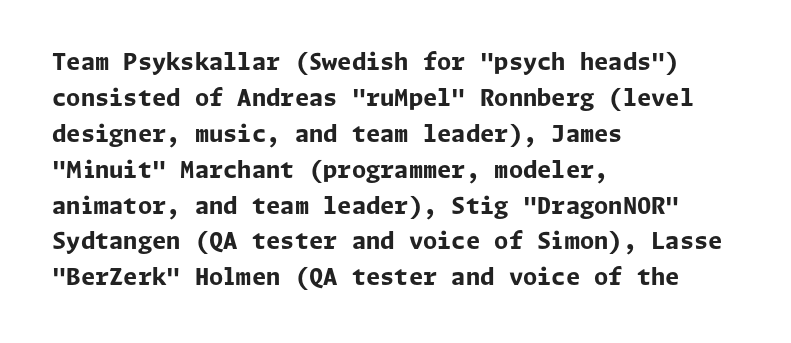
The image shows 23 px bold type, upright; set left-aligned, normal line spacing (1.56x), normal letter spacing, not underlined.
